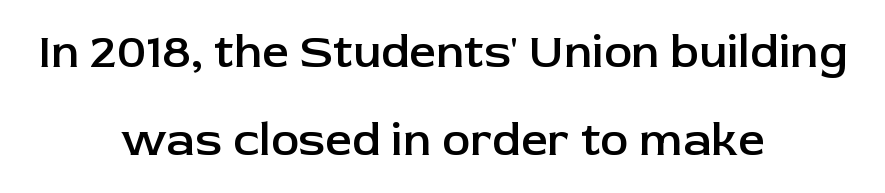
The image shows 47 px semibold sans-serif type, upright; set centered, line spacing 1.88x, normal letter spacing, not underlined; low stroke contrast and a medium x-height.
